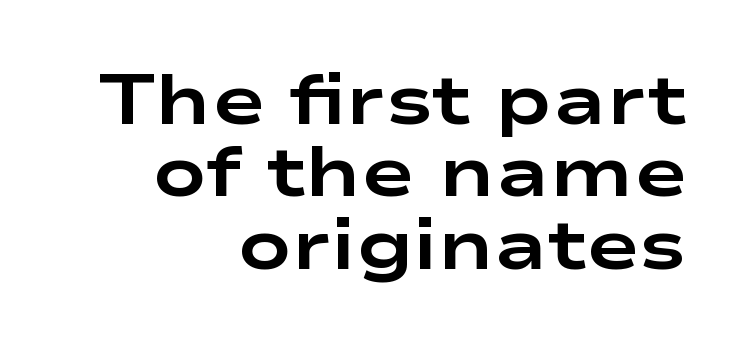
Q: Is the text bold? A: Yes.
Q: Is the text italic (slanted)? A: No, it is upright.
Q: Is the typeface a serif or a sans-serif typeface? A: Sans-serif.
Q: Is the text underlined? A: No.
Q: How is the paragraph aligned? A: Right-aligned.
Q: Is the spacing between letters normal or unusually wide? A: Normal.
Q: Is the spacing between lines tight, normal or loose? A: Tight.
Q: Width (condensed, normal, or wide)? A: Wide.
Q: Stroke contrast? A: Low.
Q: x-height? A: Medium.
Q: Monospaced? A: No.
